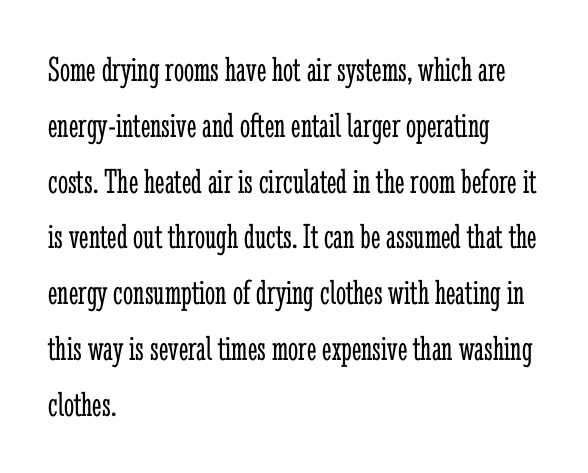
Q: Is the text bold? A: No.
Q: Is the text italic (slanted)? A: No, it is upright.
Q: Is the typeface a serif or a sans-serif typeface? A: Serif.
Q: Is the text underlined? A: No.
Q: How is the paragraph aligned? A: Left-aligned.
Q: Is the spacing between letters normal or unusually wide? A: Normal.
Q: Is the spacing between lines tight, normal or loose? A: Normal.
Q: Width (condensed, normal, or wide)? A: Condensed.
Q: Stroke contrast? A: Low.
Q: x-height? A: Medium.
Q: Monospaced? A: No.
